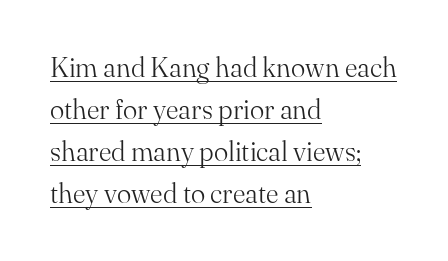
Q: Is the text bold? A: No.
Q: Is the text italic (slanted)? A: No, it is upright.
Q: Is the text underlined? A: Yes.
Q: How is the paragraph aligned? A: Left-aligned.
Q: Is the spacing between letters normal or unusually wide? A: Normal.
Q: Is the spacing between lines tight, normal or loose? A: Normal.
